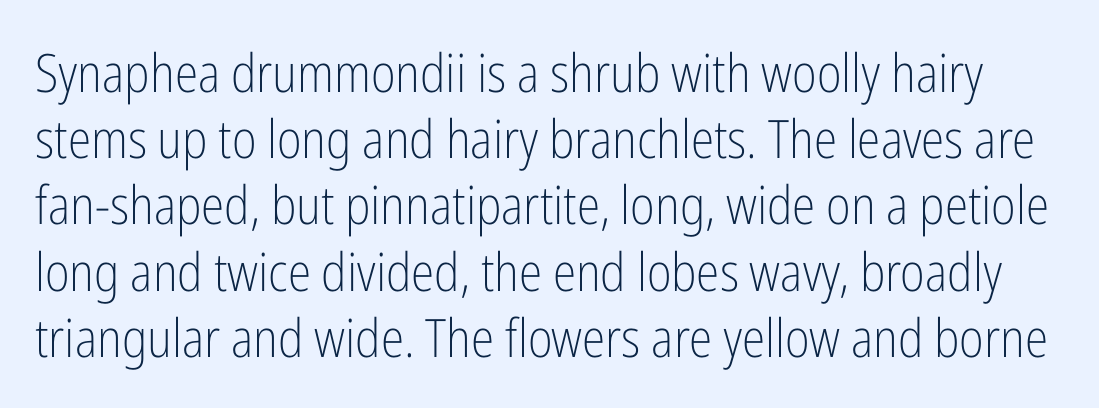
The image shows 53 px light, condensed sans-serif type, upright; set normal line spacing (1.25x), normal letter spacing, not underlined; low stroke contrast and a medium x-height.
